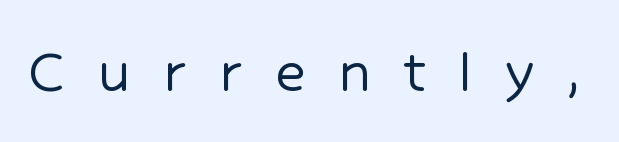
The image shows 66 px sans-serif type, upright; set unusually wide letter spacing (+0.49 em), not underlined; low stroke contrast and a medium x-height.
